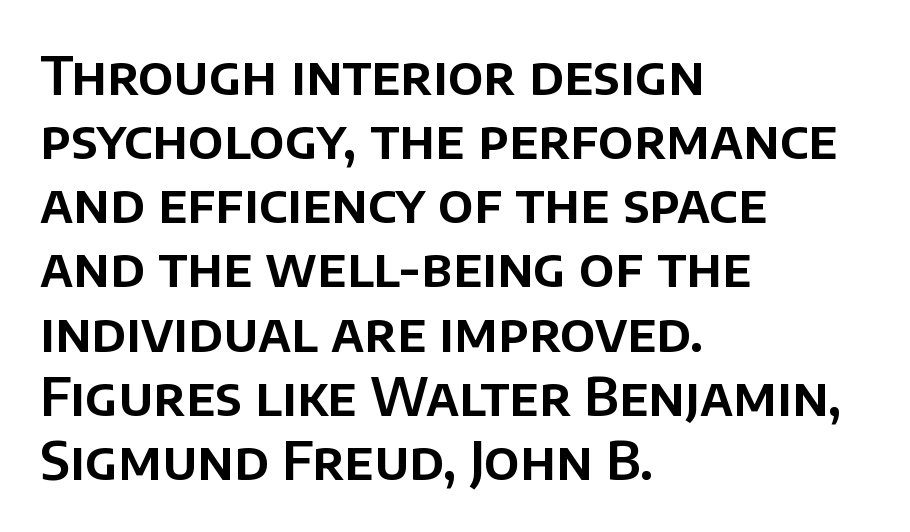
Tracking here is standard; glyphs follow each other at the usual distance. In CSS terms this would be text-align: left. Do the characters align in a grid? No, the font is proportional. Type style note: lacks serifs.
